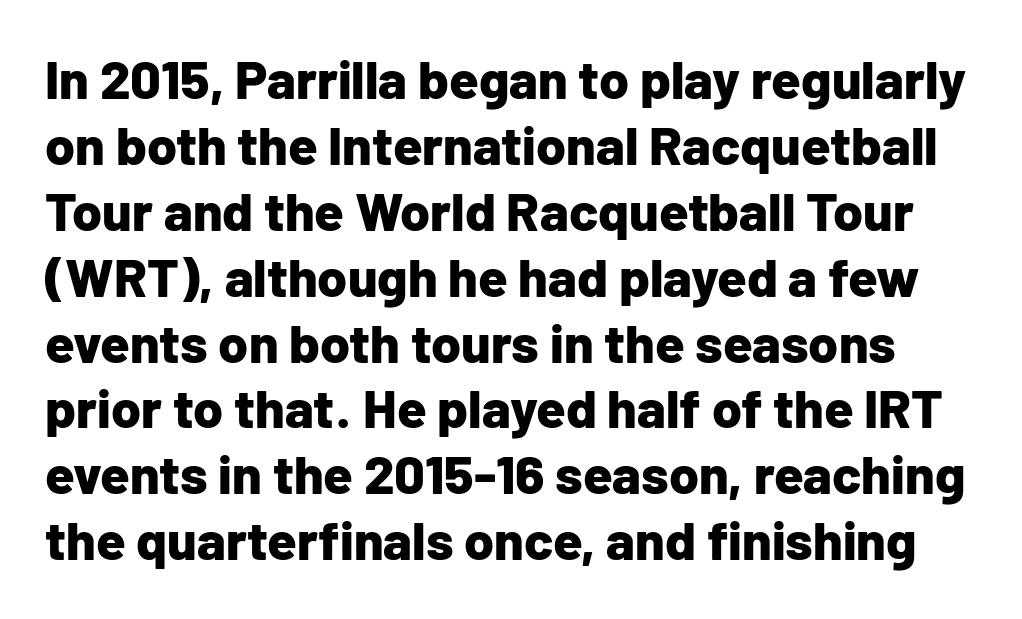
{"serif": "no", "italic": "no", "bold": "yes", "weight": "bold", "width": "normal", "stroke_contrast": "low", "x_height": "medium", "monospaced": "no", "underline": "no", "line_spacing_ratio": 1.22, "letter_spacing": "normal", "letter_spacing_em": 0.0, "glyph_px": 54}
